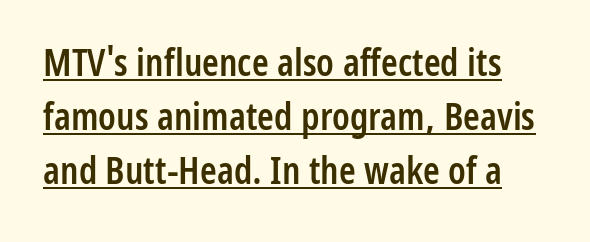
Q: Is the text bold? A: Semi-bold.
Q: Is the text italic (slanted)? A: No, it is upright.
Q: Is the typeface a serif or a sans-serif typeface? A: Sans-serif.
Q: Is the text underlined? A: Yes.
Q: Is the spacing between letters normal or unusually wide? A: Normal.
Q: Is the spacing between lines tight, normal or loose? A: Normal.
Q: Width (condensed, normal, or wide)? A: Condensed.
Q: Stroke contrast? A: Low.
Q: x-height? A: Medium.
Q: Monospaced? A: No.
